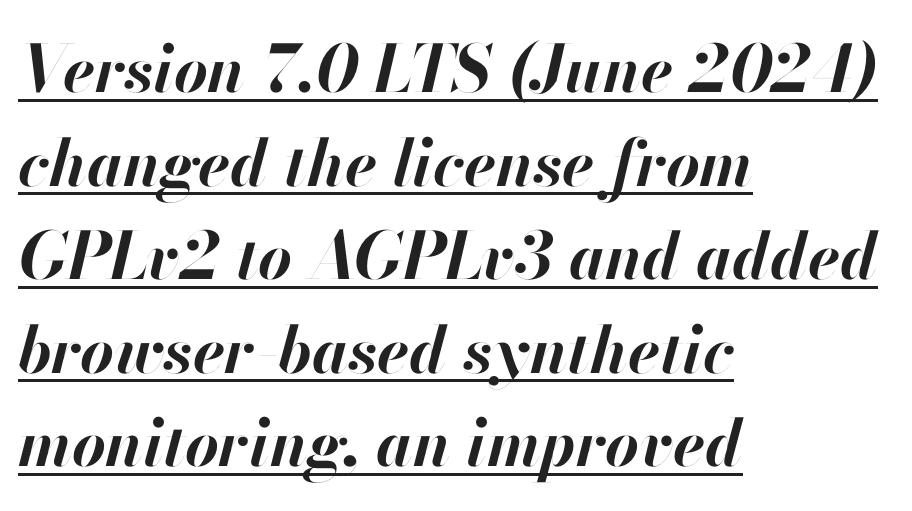
Q: Is the text bold? A: Yes.
Q: Is the text italic (slanted)? A: Yes, it leans right by about 13 degrees.
Q: Is the text underlined? A: Yes.
Q: How is the paragraph aligned? A: Left-aligned.
Q: Is the spacing between letters normal or unusually wide? A: Normal.
Q: Is the spacing between lines tight, normal or loose? A: Normal.
Q: Width (condensed, normal, or wide)? A: Normal.
Q: Stroke contrast? A: High.
Q: x-height? A: Small.
Q: Monospaced? A: No.
